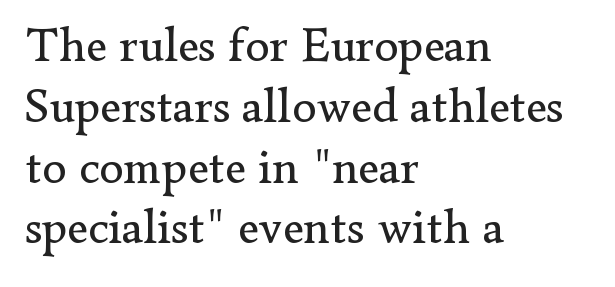
{"serif": "yes", "italic": "no", "bold": "no", "weight": "regular", "width": "normal", "stroke_contrast": "low", "x_height": "small", "monospaced": "no", "underline": "no", "align": "left", "line_spacing_ratio": 1.24, "letter_spacing": "normal", "letter_spacing_em": 0.0, "glyph_px": 49}
